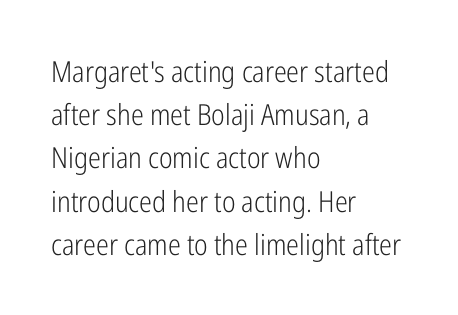
{"serif": "no", "italic": "no", "bold": "no", "weight": "light", "width": "condensed", "stroke_contrast": "low", "x_height": "medium", "monospaced": "no", "underline": "no", "align": "left", "line_spacing": "normal", "line_spacing_ratio": 1.49, "letter_spacing": "normal", "letter_spacing_em": 0.0, "glyph_px": 29}
